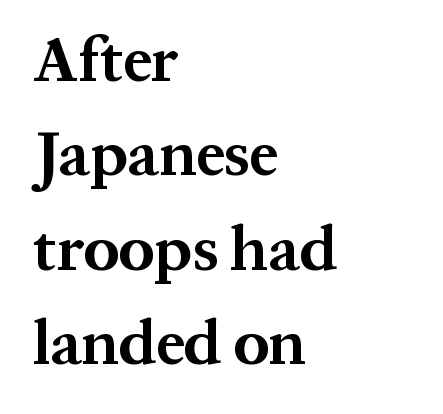
{"serif": "yes", "italic": "no", "bold": "yes", "weight": "bold", "width": "normal", "stroke_contrast": "medium", "x_height": "medium", "monospaced": "no", "underline": "no", "align": "left", "line_spacing": "normal", "line_spacing_ratio": 1.5, "letter_spacing": "normal", "letter_spacing_em": 0.0, "glyph_px": 63}
